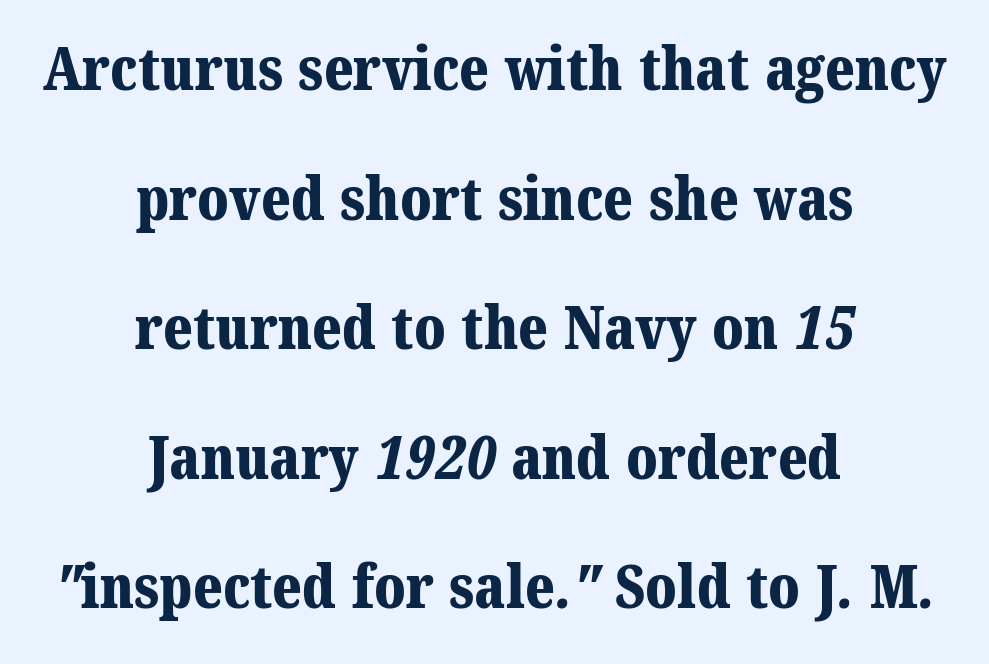
One glance says open: line gaps are wider than usual. The paragraph shown floats in the horizontal middle. A typesetter would call this proportional, since set widths differ per character. The rendering uses a bold face; every stroke is thick and dark.
